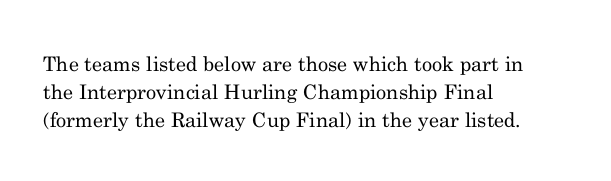
Q: Is the text bold? A: No.
Q: Is the text italic (slanted)? A: No, it is upright.
Q: Is the text underlined? A: No.
Q: How is the paragraph aligned? A: Left-aligned.
Q: Is the spacing between letters normal or unusually wide? A: Normal.
Q: Is the spacing between lines tight, normal or loose? A: Normal.
